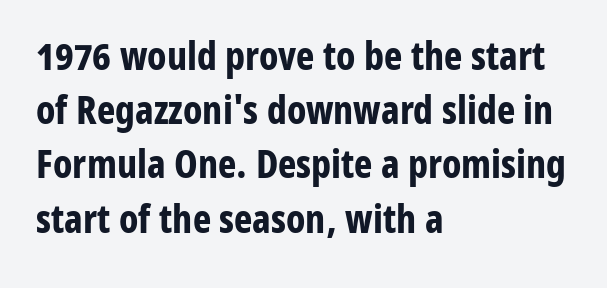
{"serif": "no", "italic": "no", "bold": "yes", "weight": "bold", "width": "condensed", "stroke_contrast": "low", "x_height": "medium", "monospaced": "no", "underline": "no", "align": "left", "line_spacing": "normal", "line_spacing_ratio": 1.39, "letter_spacing": "normal", "letter_spacing_em": 0.0, "glyph_px": 39}
